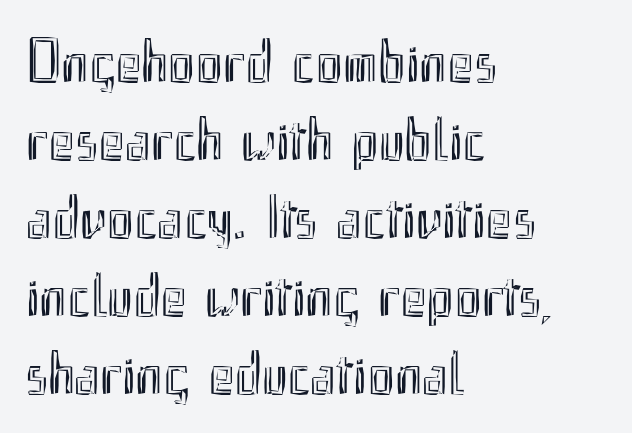
The image shows 62 px condensed type, upright; set left-aligned, normal line spacing (1.26x), normal letter spacing, not underlined; a small x-height.
